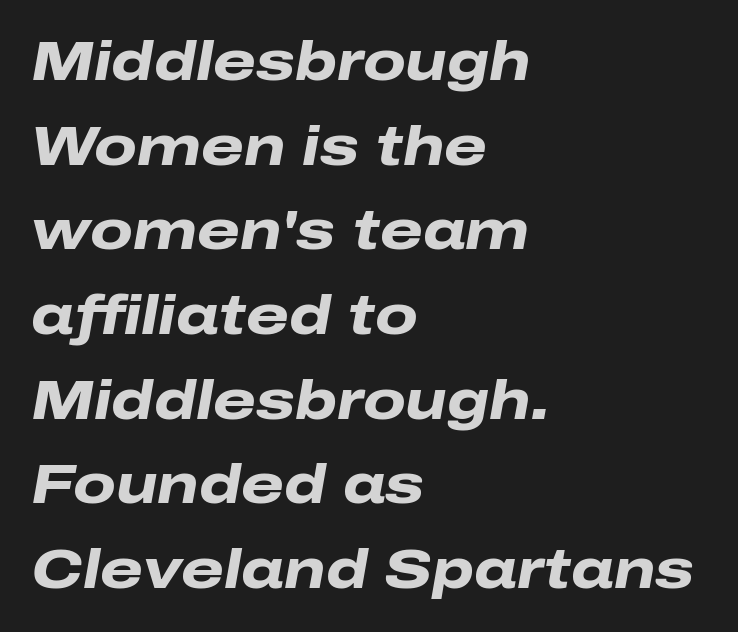
Q: Is the text bold? A: Yes.
Q: Is the text italic (slanted)? A: Yes, it leans right by about 10 degrees.
Q: Is the text underlined? A: No.
Q: How is the paragraph aligned? A: Left-aligned.
Q: Is the spacing between letters normal or unusually wide? A: Normal.
Q: Is the spacing between lines tight, normal or loose? A: Normal.
Q: Width (condensed, normal, or wide)? A: Wide.
Q: Stroke contrast? A: Low.
Q: x-height? A: Medium.
Q: Monospaced? A: No.
